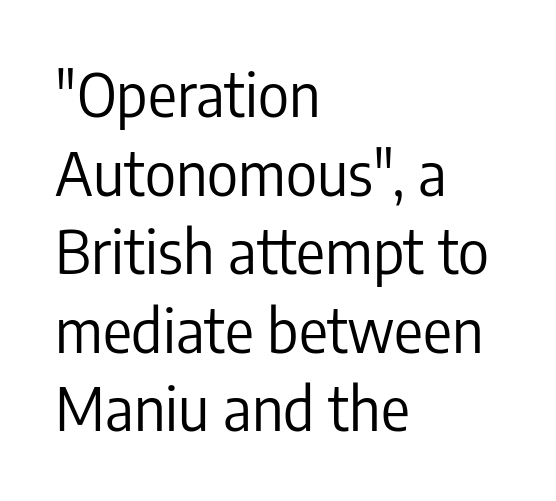
Q: Is the text bold? A: No.
Q: Is the text italic (slanted)? A: No, it is upright.
Q: Is the typeface a serif or a sans-serif typeface? A: Sans-serif.
Q: Is the text underlined? A: No.
Q: How is the paragraph aligned? A: Left-aligned.
Q: Is the spacing between letters normal or unusually wide? A: Normal.
Q: Is the spacing between lines tight, normal or loose? A: Normal.
Q: Width (condensed, normal, or wide)? A: Condensed.
Q: Stroke contrast? A: Low.
Q: x-height? A: Medium.
Q: Monospaced? A: No.
